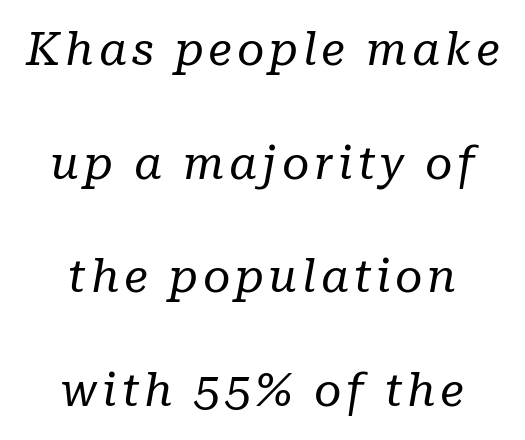
Q: Is the text bold? A: No.
Q: Is the text italic (slanted)? A: Yes, it leans right by about 10 degrees.
Q: Is the typeface a serif or a sans-serif typeface? A: Serif.
Q: Is the text underlined? A: No.
Q: How is the paragraph aligned? A: Centered.
Q: Is the spacing between lines tight, normal or loose? A: Loose.
Q: Width (condensed, normal, or wide)? A: Normal.
Q: Stroke contrast? A: Low.
Q: x-height? A: Medium.
Q: Monospaced? A: No.
